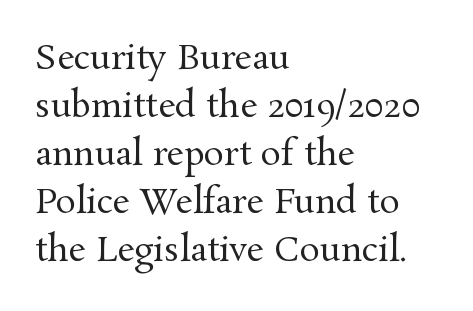
This is roman type, the default non-slanted kind. The gaps between neighbouring characters are ordinary and unremarkable. Yep, those are serifs on the letters. Vertical spacing — default. The typesetting does not lean heavy: it is not bold. Alignment: flush left.
